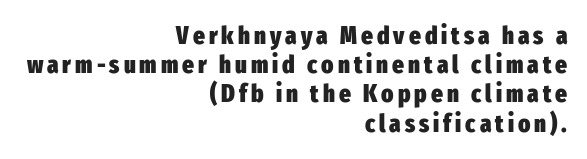
The foot of each line stays bare and open. Posture: straight, roman, zero tilt. Bold? Absolutely — the strokes are thick and heavy. The paragraph has a hard right edge and a soft left edge.
